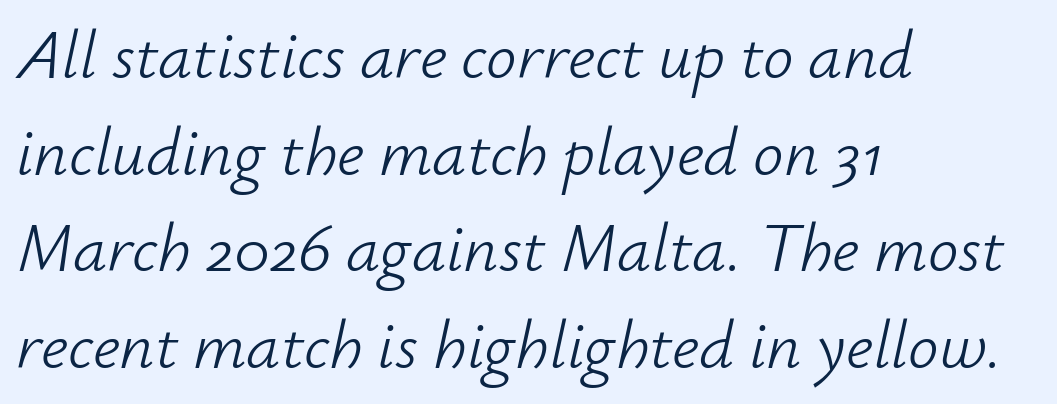
{"italic": "yes", "lean": "right", "slant_degrees": 12, "bold": "no", "weight": "light", "width": "normal", "stroke_contrast": "low", "x_height": "small", "monospaced": "no", "underline": "no", "align": "left", "line_spacing": "normal", "line_spacing_ratio": 1.42, "letter_spacing": "normal", "letter_spacing_em": 0.0, "glyph_px": 68}
